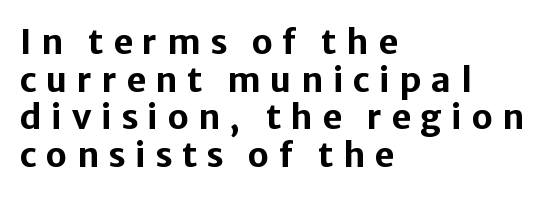
{"serif": "no", "italic": "no", "bold": "yes", "weight": "bold", "width": "normal", "stroke_contrast": "low", "x_height": "medium", "monospaced": "no", "underline": "no", "align": "left", "line_spacing": "tight", "line_spacing_ratio": 1.11, "letter_spacing": "wide", "letter_spacing_em": 0.28, "glyph_px": 34}
